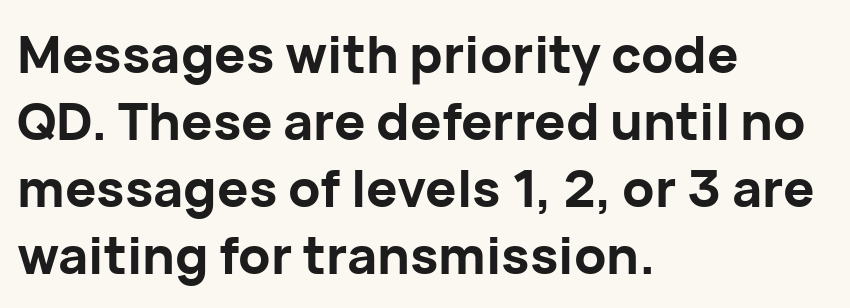
{"serif": "no", "italic": "no", "bold": "yes", "weight": "bold", "width": "normal", "stroke_contrast": "low", "x_height": "medium", "monospaced": "no", "underline": "no", "align": "left", "line_spacing": "normal", "line_spacing_ratio": 1.29, "letter_spacing": "normal", "letter_spacing_em": 0.0, "glyph_px": 52}
